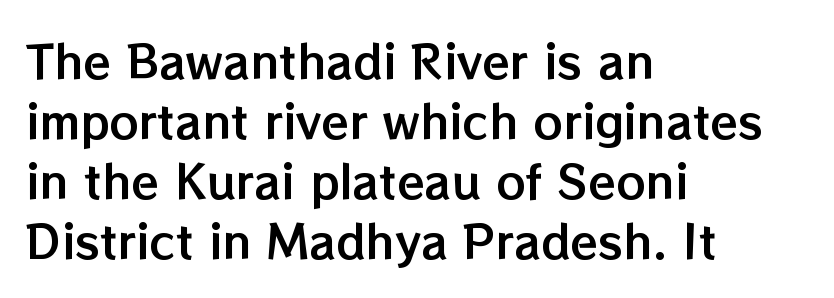
{"italic": "no", "width": "normal", "stroke_contrast": "low", "x_height": "medium", "monospaced": "no", "underline": "no", "align": "left", "line_spacing": "normal", "line_spacing_ratio": 1.33, "letter_spacing": "normal", "letter_spacing_em": 0.0, "glyph_px": 45}
